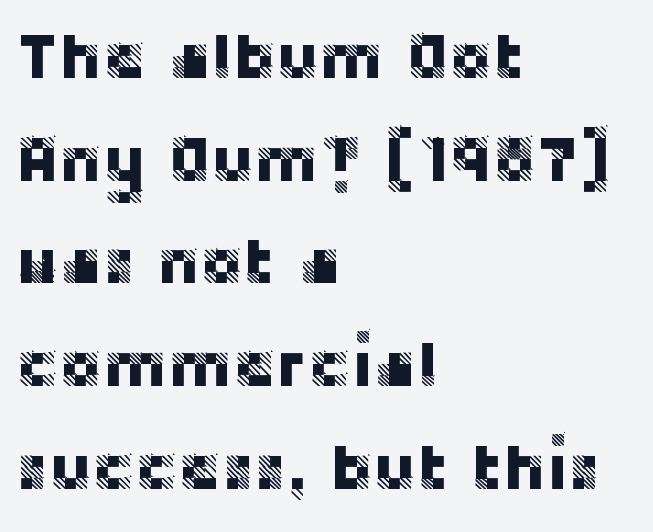
Tall strokes in this sample are plumb rather than angled. The foot of each line stays bare and open. Words appear dense and cohesive because spacing is normal. No feet cap the strokes, marking this as sans-serif type. Here the designer chose a conventional face with non-uniform glyph widths. Baseline-to-baseline distance is the conventional proportion of letter height.
